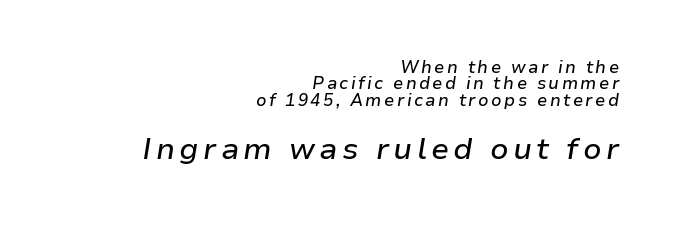
{"italic": "yes", "lean": "right", "slant_degrees": 9, "width": "normal", "stroke_contrast": "low", "x_height": "medium", "monospaced": "no", "underline": "no", "align": "right", "line_spacing": "tight", "line_spacing_ratio": 0.96, "larger_block": "second", "size_ratio": 1.76, "glyph_px": 30}
